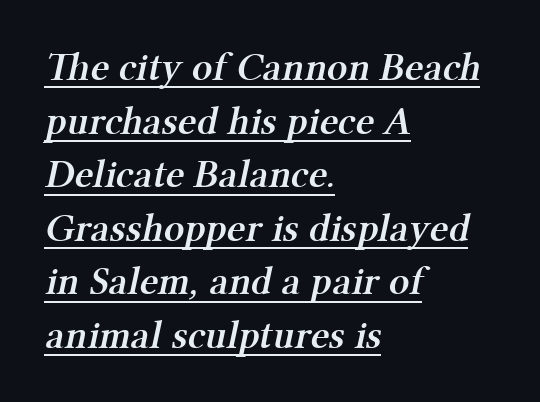
The font family rendered here belongs to the serif group. Tracking value appears to be zero — textbook default spacing. Teacher's note: observe the even left margin — that is flush-left alignment. I'd describe the lettering as semibold — firm but not a full bold. Each letter keeps its own natural width here, so spacing adapts to shape.
